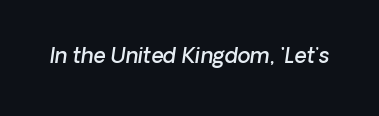
Q: Is the text bold? A: Semi-bold.
Q: Is the text underlined? A: No.
Q: Is the spacing between letters normal or unusually wide? A: Normal.
